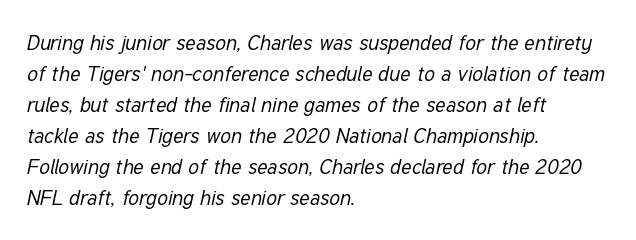
Q: Is the text bold? A: No.
Q: Is the text italic (slanted)? A: Yes, it leans right by about 12 degrees.
Q: Is the text underlined? A: No.
Q: How is the paragraph aligned? A: Left-aligned.
Q: Is the spacing between letters normal or unusually wide? A: Normal.
Q: Is the spacing between lines tight, normal or loose? A: Normal.
